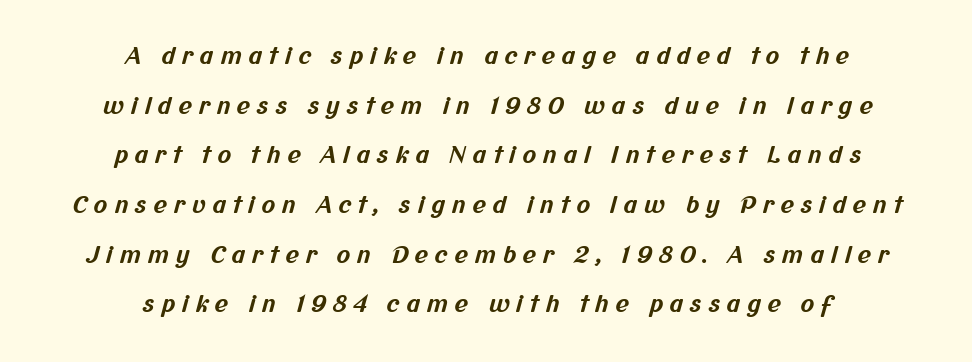
Rule under the text: the space is simply empty. Chunky letters — that's bold for sure. A typesetter would call this heavily tracked-out type. Every row of glyphs is offset so its center matches the block's center. The lines are spread far apart with generous leading.
